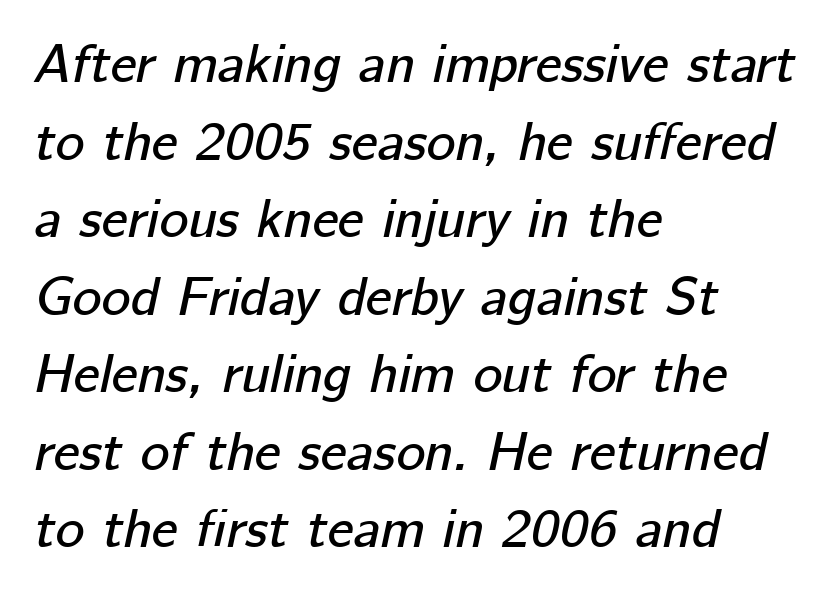
Q: Is the text italic (slanted)? A: Yes, it leans right by about 12 degrees.
Q: Is the text underlined? A: No.
Q: How is the paragraph aligned? A: Left-aligned.
Q: Is the spacing between letters normal or unusually wide? A: Normal.
Q: Is the spacing between lines tight, normal or loose? A: Normal.
Q: Width (condensed, normal, or wide)? A: Normal.
Q: Stroke contrast? A: Low.
Q: x-height? A: Medium.
Q: Monospaced? A: No.
